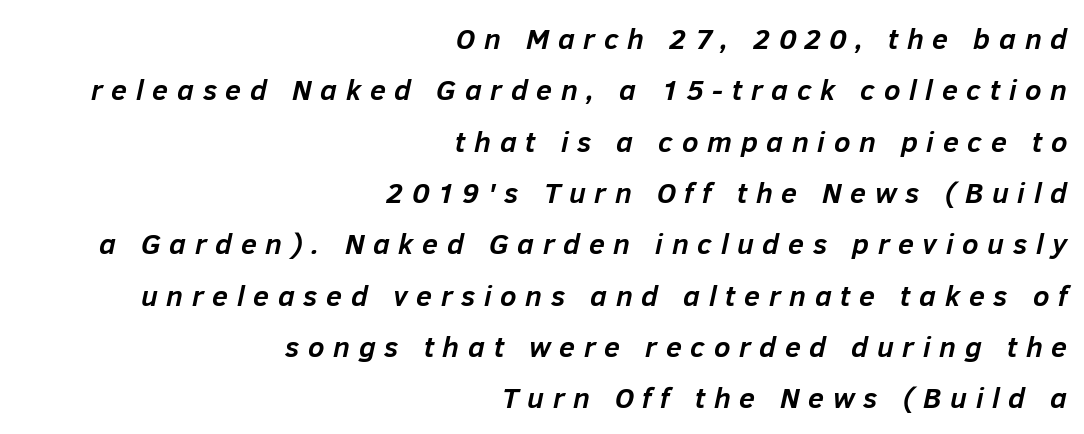
{"italic": "yes", "lean": "right", "slant_degrees": 12, "bold": "yes", "weight": "semibold", "width": "normal", "stroke_contrast": "low", "x_height": "medium", "monospaced": "no", "underline": "no", "align": "right", "line_spacing_ratio": 1.77, "letter_spacing": "wide", "letter_spacing_em": 0.3, "glyph_px": 29}
